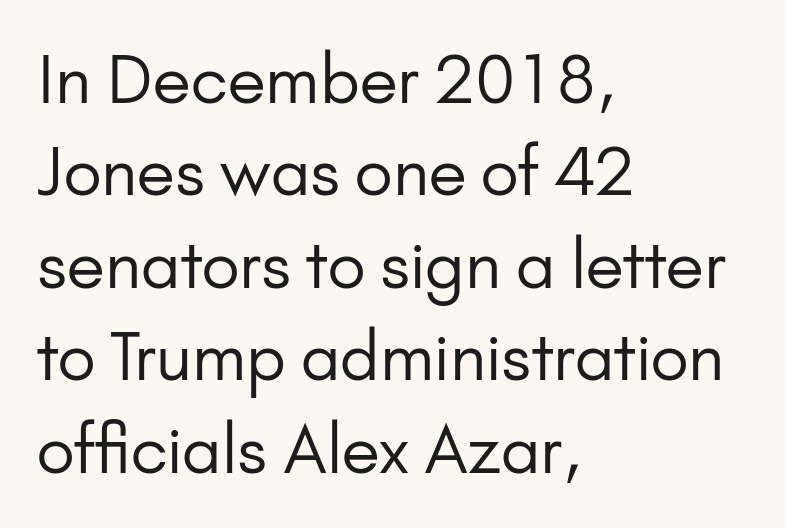
{"serif": "no", "italic": "no", "bold": "no", "weight": "regular", "width": "normal", "stroke_contrast": "low", "x_height": "small", "monospaced": "no", "underline": "no", "align": "left", "line_spacing": "normal", "line_spacing_ratio": 1.4, "letter_spacing": "normal", "letter_spacing_em": 0.0, "glyph_px": 66}
